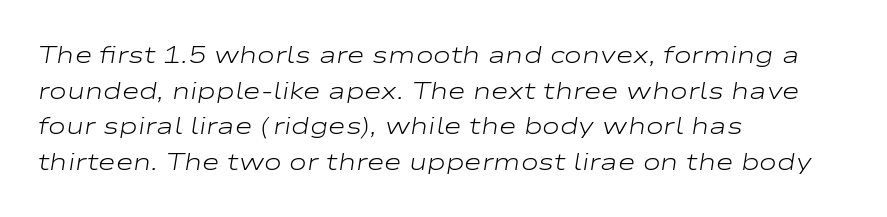
Q: Is the text bold? A: No.
Q: Is the text italic (slanted)? A: Yes, it leans right by about 9 degrees.
Q: Is the text underlined? A: No.
Q: How is the paragraph aligned? A: Left-aligned.
Q: Is the spacing between letters normal or unusually wide? A: Normal.
Q: Is the spacing between lines tight, normal or loose? A: Normal.
